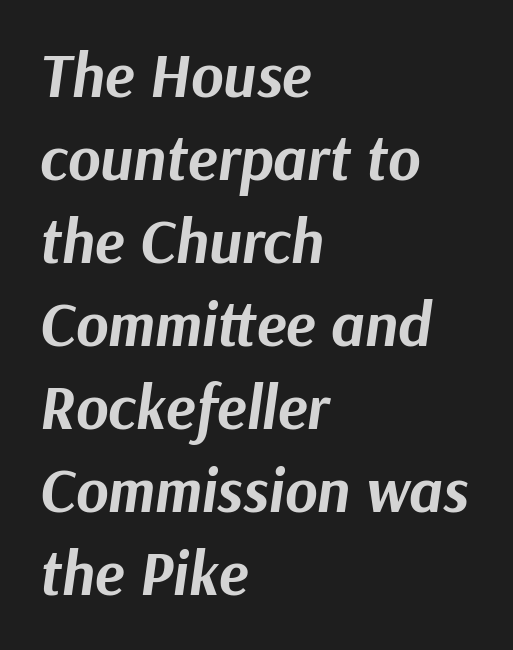
Q: Is the text bold? A: Yes.
Q: Is the text italic (slanted)? A: Yes, it leans right by about 9 degrees.
Q: Is the text underlined? A: No.
Q: How is the paragraph aligned? A: Left-aligned.
Q: Is the spacing between letters normal or unusually wide? A: Normal.
Q: Is the spacing between lines tight, normal or loose? A: Normal.
Q: Width (condensed, normal, or wide)? A: Normal.
Q: Stroke contrast? A: Medium.
Q: x-height? A: Medium.
Q: Monospaced? A: No.
